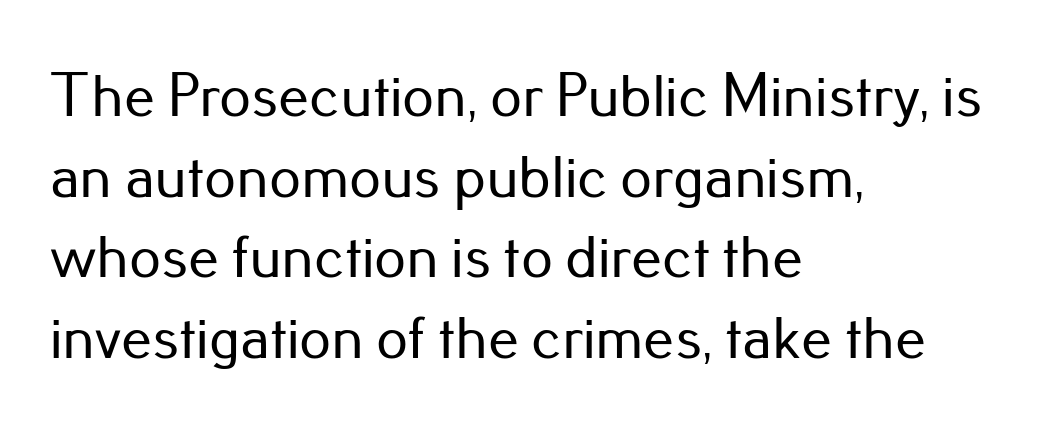
{"serif": "no", "italic": "no", "width": "normal", "stroke_contrast": "low", "x_height": "small", "monospaced": "no", "underline": "no", "align": "left", "line_spacing": "normal", "line_spacing_ratio": 1.3, "letter_spacing": "normal", "letter_spacing_em": 0.0, "glyph_px": 62}
